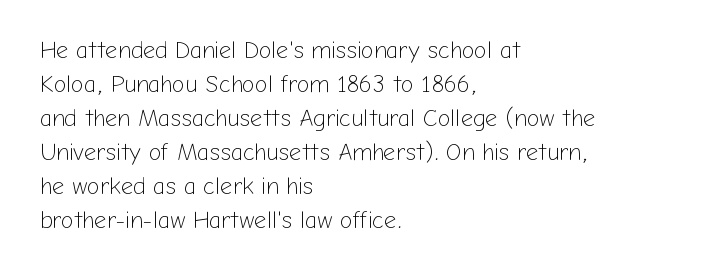
{"italic": "no", "bold": "no", "underline": "no", "align": "left", "line_spacing": "normal", "line_spacing_ratio": 1.42, "letter_spacing": "normal", "letter_spacing_em": 0.0, "glyph_px": 24}
